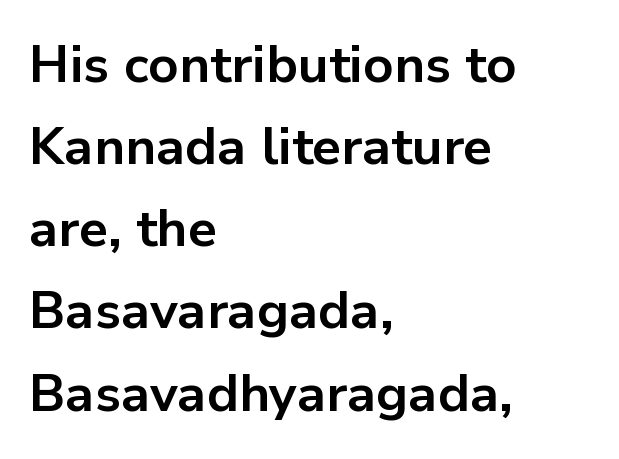
It's the straight-up-and-down kind of type. These lines are set flush left with a ragged right edge. The face used here is proportionally spaced, like ordinary book or web type. Compared with an ordinary text face, these strokes are far heavier — a full bold. Does the leading feel generous? No, just average.
